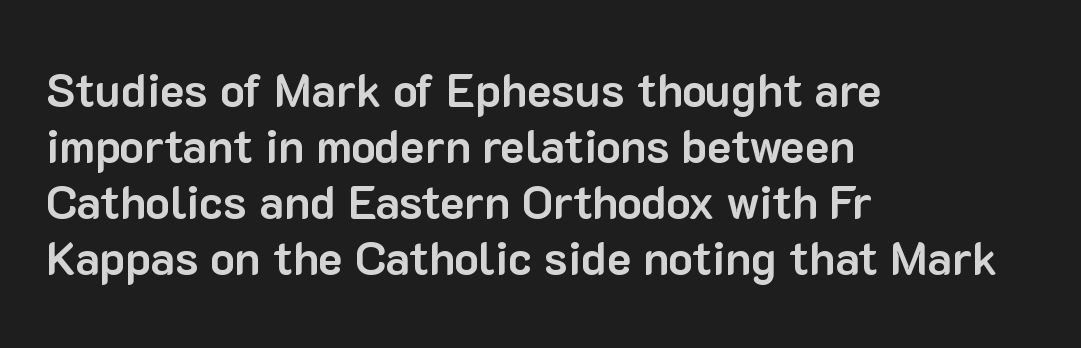
The image shows 46 px bold sans-serif type, upright; set left-aligned, line spacing 1.22x, normal letter spacing, not underlined; low stroke contrast and a medium x-height.
